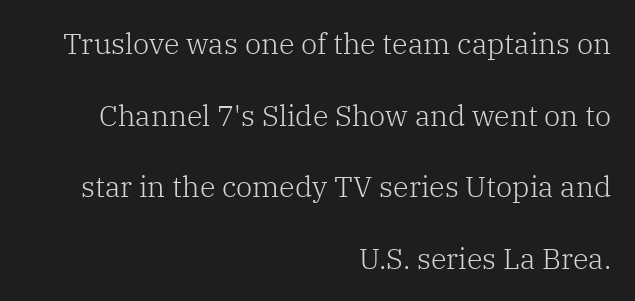
{"serif": "yes", "italic": "no", "bold": "no", "weight": "light", "width": "normal", "stroke_contrast": "low", "x_height": "medium", "monospaced": "no", "underline": "no", "align": "right", "line_spacing": "loose", "line_spacing_ratio": 2.47, "letter_spacing": "normal", "letter_spacing_em": 0.0, "glyph_px": 29}
